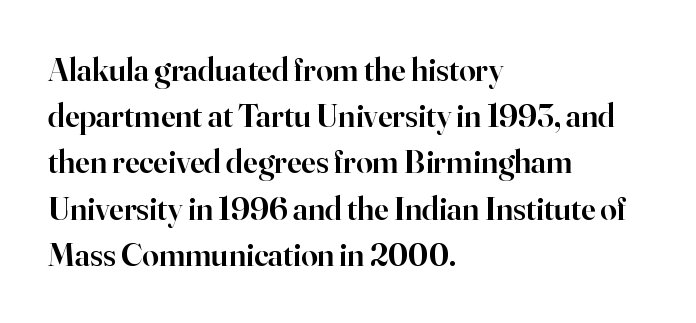
This sample has the flowing, uneven cadence of proportional lettering. Emphasis by weight is partial: semibold. Nobody drew a line under any word here. The designer left line spacing at the default. Characters follow at the spacing the type designer built in. This is serif lettering, the kind often seen in printed books.
